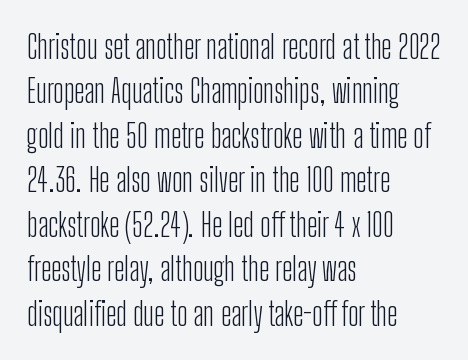
The area under the type is left untouched. Is the type heavy? It reads as light-to-regular instead. The rendering uses a moderate line-height, typical for paragraphs. The horizontal fit of the characters is conventional and even. The letters advance in unequal steps, a hallmark of proportional type.
